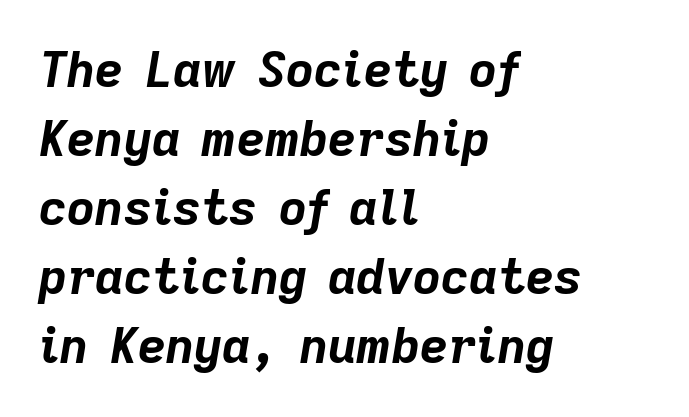
Students, observe: this is what conventionally led text looks like. Every row of glyphs begins at an identical x-position on the left. Nothing unusual about the tracking: characters are spaced as the font intends. Looks like regular typesetting: each glyph gets only the width it needs. No word sits above an underline.
